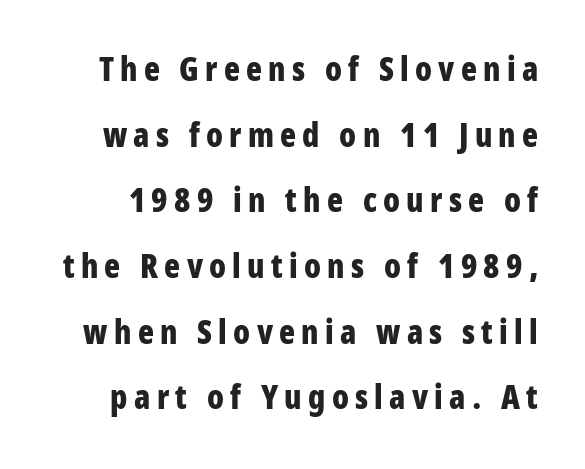
A clean baseline with only descenders dipping below it. Do the characters align in a grid? No, the font is proportional. Whoever set this chose breathing room over compactness in the vertical rhythm. Stroke thickness is high; the sample reads as a true bold. It's the straight-up-and-down kind of type.
